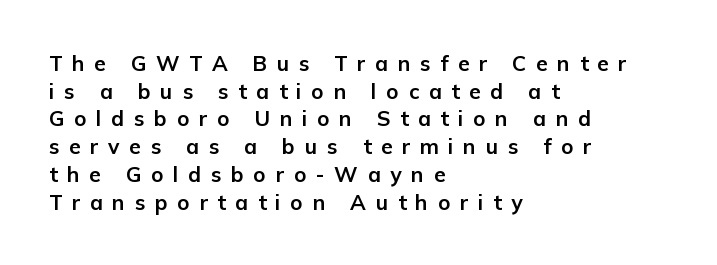
{"italic": "no", "bold": "yes", "underline": "no", "align": "left", "line_spacing": "normal", "line_spacing_ratio": 1.32, "letter_spacing": "wide", "letter_spacing_em": 0.46, "glyph_px": 21}
